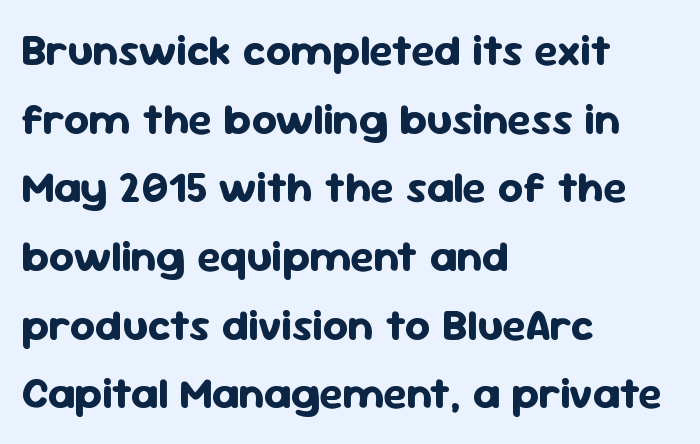
Q: Is the text bold? A: Yes.
Q: Is the text italic (slanted)? A: No, it is upright.
Q: Is the typeface a serif or a sans-serif typeface? A: Sans-serif.
Q: Is the text underlined? A: No.
Q: How is the paragraph aligned? A: Left-aligned.
Q: Is the spacing between letters normal or unusually wide? A: Normal.
Q: Is the spacing between lines tight, normal or loose? A: Normal.
Q: Width (condensed, normal, or wide)? A: Normal.
Q: Stroke contrast? A: Low.
Q: x-height? A: Medium.
Q: Monospaced? A: No.
